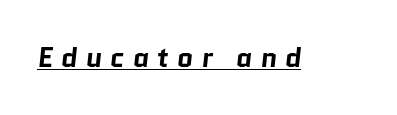
The image shows 28 px bold sans-serif type; set unusually wide letter spacing (+0.28 em), underlined; low stroke contrast and a medium x-height.
